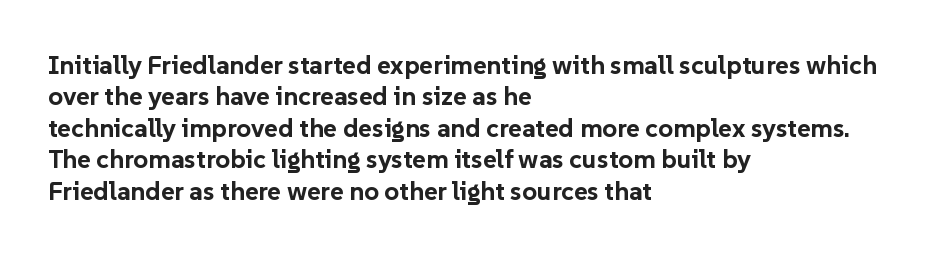
Q: Is the text bold? A: Yes.
Q: Is the text italic (slanted)? A: No, it is upright.
Q: Is the text underlined? A: No.
Q: How is the paragraph aligned? A: Left-aligned.
Q: Is the spacing between letters normal or unusually wide? A: Normal.
